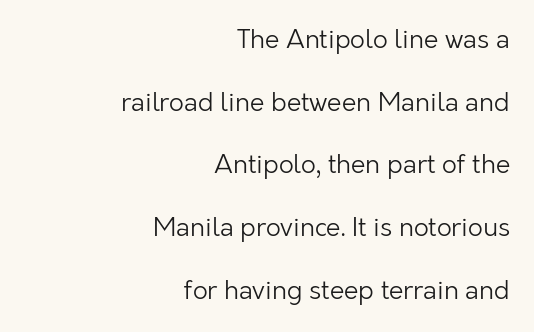
The block of text is sparse from top to bottom, with ample space between rows. The font is comparable to plain body text, perhaps lighter. You could call the tracking neutral — neither tight nor loose. Where is the straight margin? On the right. A bare baseline throughout the passage. Style check: upright.
